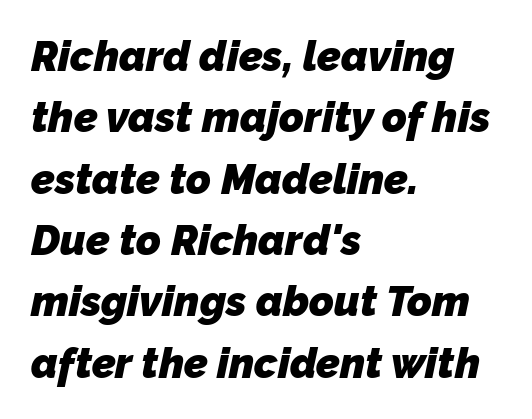
The image shows 42 px heavy sans-serif type; set left-aligned, normal line spacing (1.46x), normal letter spacing, not underlined; low stroke contrast and a medium x-height.
